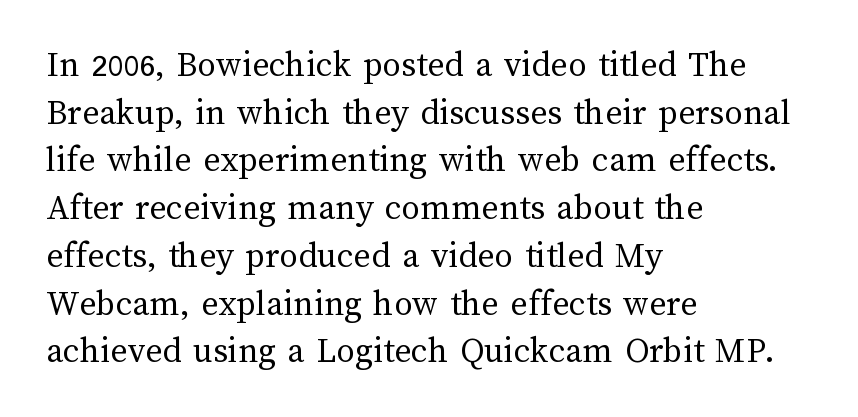
{"italic": "no", "bold": "no", "weight": "regular", "width": "normal", "stroke_contrast": "medium", "x_height": "medium", "monospaced": "no", "underline": "no", "align": "left", "line_spacing": "normal", "line_spacing_ratio": 1.29, "letter_spacing": "normal", "letter_spacing_em": 0.0, "glyph_px": 37}
